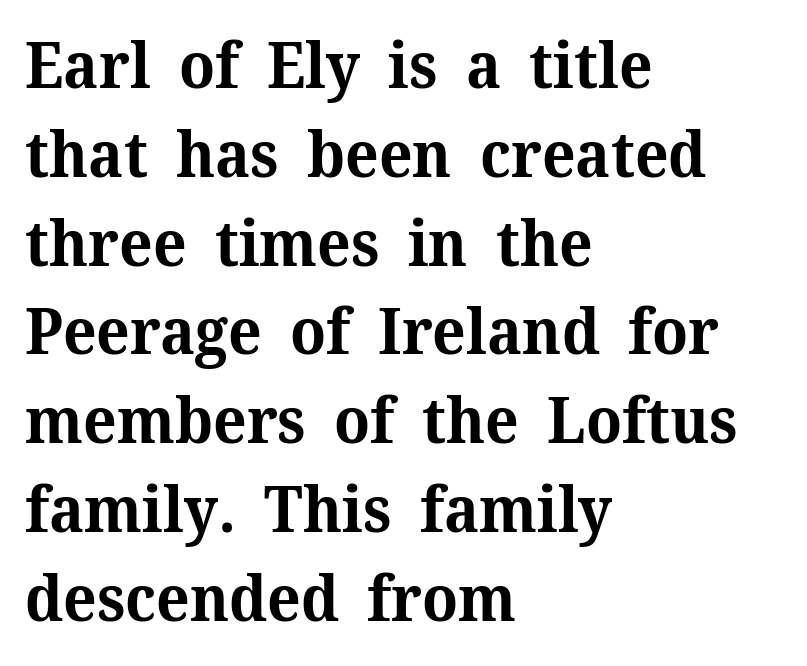
{"serif": "yes", "italic": "no", "bold": "yes", "weight": "bold", "width": "normal", "stroke_contrast": "medium", "x_height": "medium", "monospaced": "no", "underline": "no", "align": "left", "line_spacing": "normal", "line_spacing_ratio": 1.41, "letter_spacing": "normal", "letter_spacing_em": 0.0, "glyph_px": 63}
